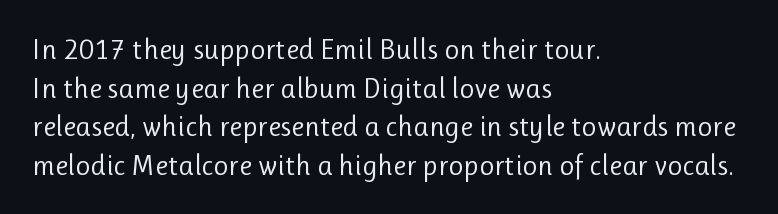
Q: Is the text bold? A: No.
Q: Is the text italic (slanted)? A: No, it is upright.
Q: Is the typeface a serif or a sans-serif typeface? A: Sans-serif.
Q: Is the text underlined? A: No.
Q: How is the paragraph aligned? A: Left-aligned.
Q: Is the spacing between letters normal or unusually wide? A: Normal.
Q: Is the spacing between lines tight, normal or loose? A: Normal.
Q: Width (condensed, normal, or wide)? A: Normal.
Q: Stroke contrast? A: Low.
Q: x-height? A: Medium.
Q: Monospaced? A: No.
